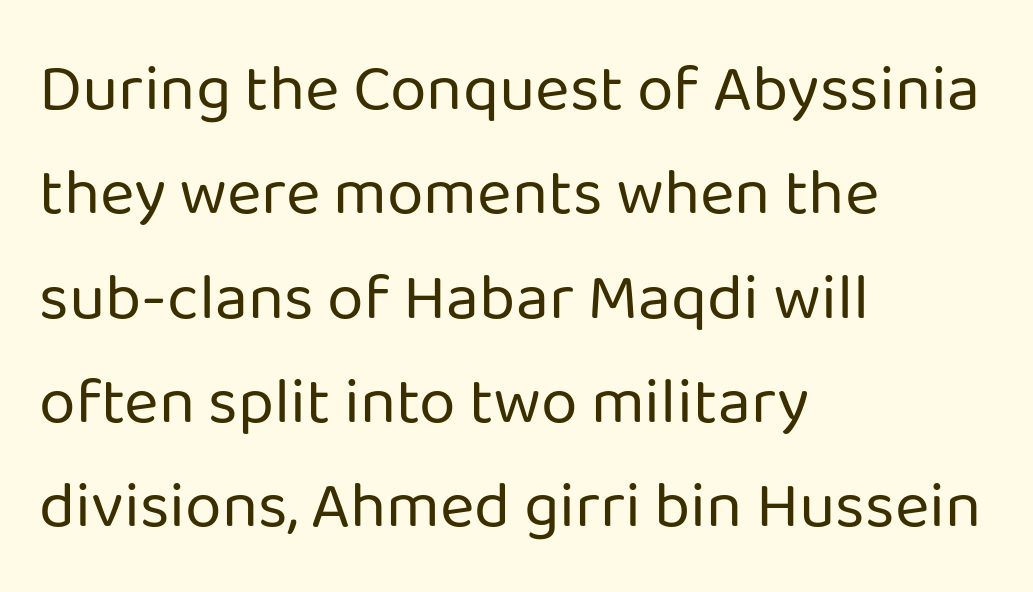
The image shows 66 px regular-weight sans-serif type, upright; set left-aligned, normal line spacing (1.58x), normal letter spacing, not underlined; low stroke contrast and a medium x-height.
